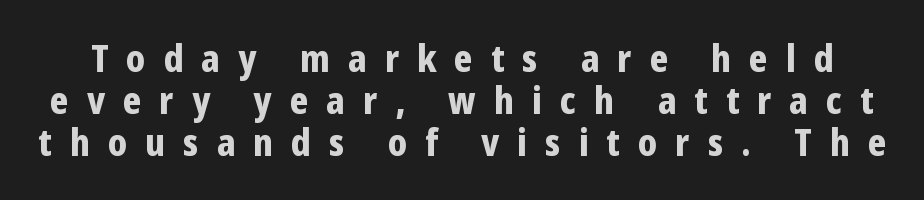
You'd pick this weight for a headline — it's a proper bold. These lines are rendered in a variable-pitch font. The space directly below the letters is spotless. Do the letters lean? They stand straight. The font family rendered here belongs to the sans-serif group.
